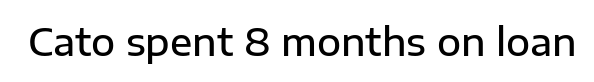
Default kerning and tracking; the words read as compact shapes. Every stem runs plumb, perpendicular to the baseline. Letterform terminals end flat and unadorned throughout the passage. The face used here is proportionally spaced, like ordinary book or web type. The strip under each line holds only bare page. Summary of weight: moderately heavy, a semibold.
